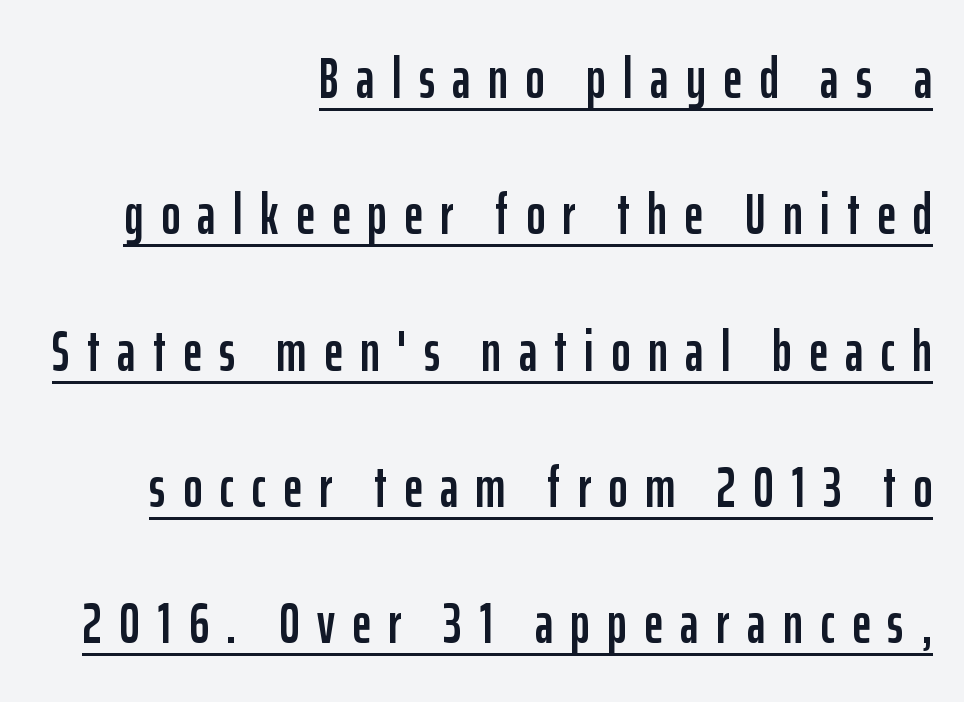
The image shows 58 px condensed sans-serif type, upright; set right-aligned, loose line spacing (2.35x), unusually wide letter spacing (+0.3 em), underlined; low stroke contrast and a medium x-height.
